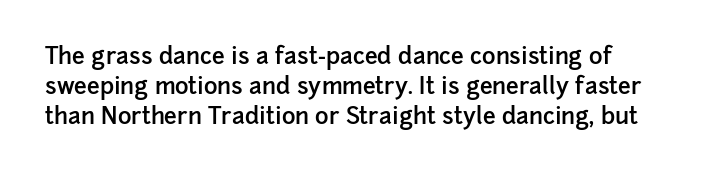
How are the letters spaced? Ordinarily, with no added tracking. Ordinary non-slanted type is in use. Notice the strokes are somewhat thickened but not fully heavy: this is a semibold. Descenders are the only things crossing below the line.
